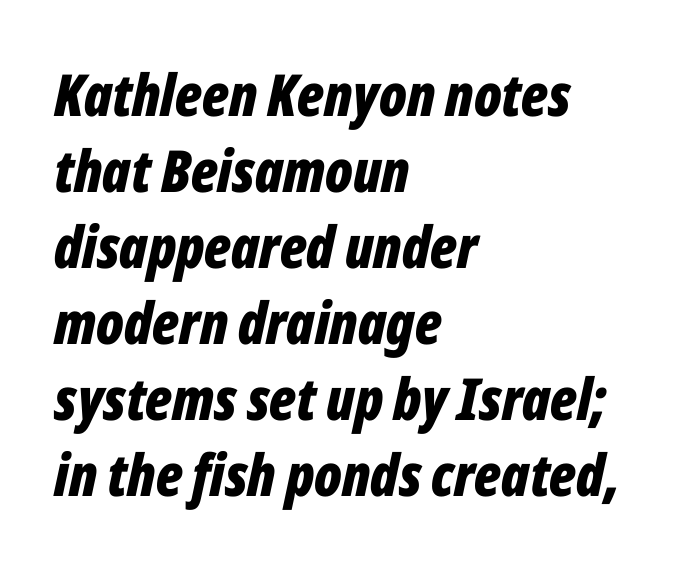
The image shows 58 px bold, condensed type, italic (leaning right); set left-aligned, normal line spacing (1.31x), normal letter spacing, not underlined; low stroke contrast and a medium x-height.
